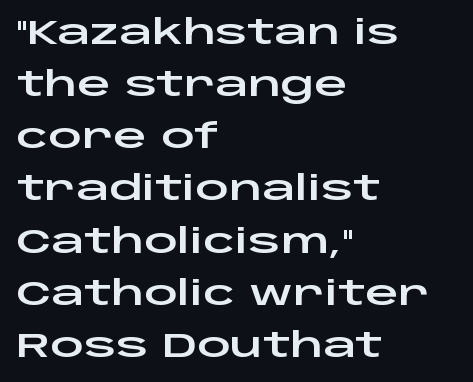
Q: Is the text italic (slanted)? A: No, it is upright.
Q: Is the typeface a serif or a sans-serif typeface? A: Sans-serif.
Q: Is the text underlined? A: No.
Q: How is the paragraph aligned? A: Left-aligned.
Q: Is the spacing between letters normal or unusually wide? A: Normal.
Q: Is the spacing between lines tight, normal or loose? A: Normal.
Q: Width (condensed, normal, or wide)? A: Wide.
Q: Stroke contrast? A: Low.
Q: x-height? A: Large.
Q: Monospaced? A: No.
